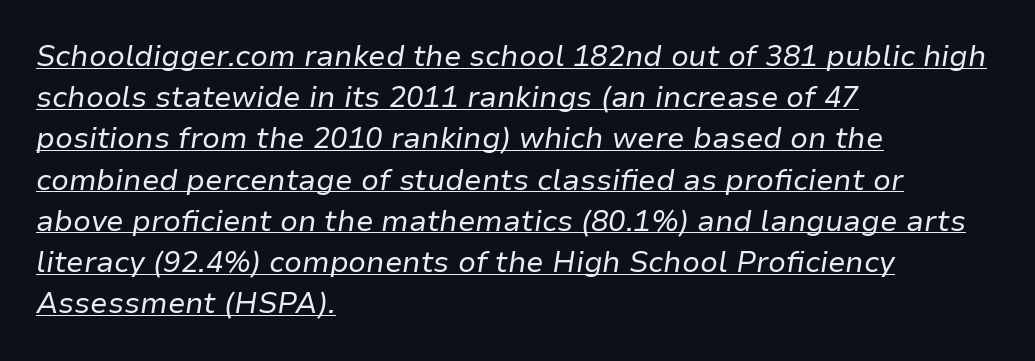
Q: Is the text bold? A: No.
Q: Is the text italic (slanted)? A: Yes, it leans right by about 9 degrees.
Q: Is the text underlined? A: Yes.
Q: How is the paragraph aligned? A: Left-aligned.
Q: Is the spacing between letters normal or unusually wide? A: Normal.
Q: Is the spacing between lines tight, normal or loose? A: Normal.
Q: Width (condensed, normal, or wide)? A: Normal.
Q: Stroke contrast? A: Low.
Q: x-height? A: Medium.
Q: Monospaced? A: No.
